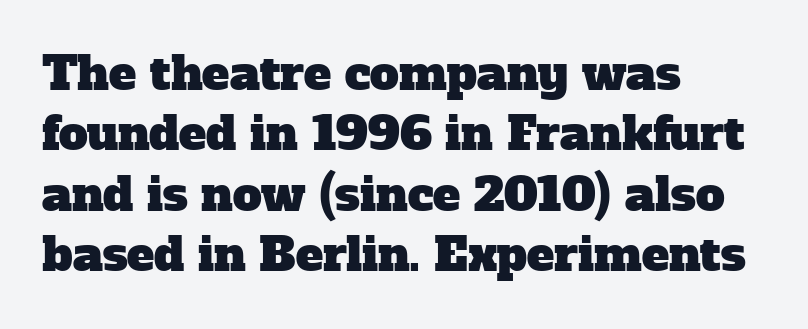
The image shows 46 px serif type; set left-aligned, normal line spacing (1.31x), normal letter spacing, not underlined; low stroke contrast and a medium x-height.
